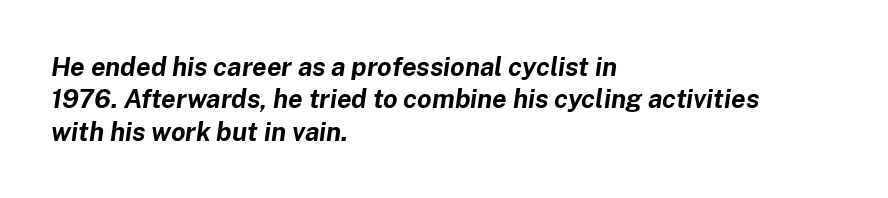
The image shows 26 px bold type, italic (leaning right); set left-aligned, normal line spacing (1.25x), normal letter spacing, not underlined.
